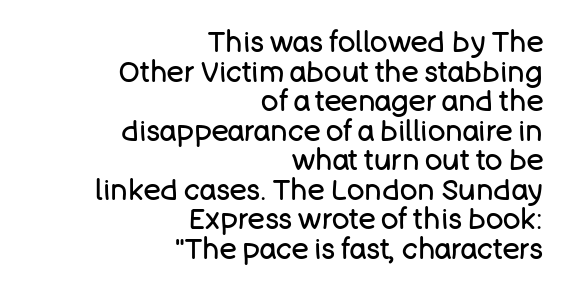
The image shows 29 px regular-weight sans-serif type, upright; set right-aligned, tight line spacing (1.02x), normal letter spacing, not underlined; low stroke contrast and a large x-height.
